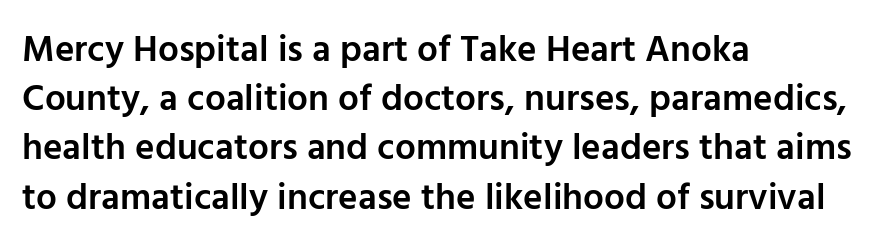
{"serif": "no", "italic": "no", "bold": "semi", "weight": "semibold", "width": "normal", "stroke_contrast": "low", "x_height": "medium", "monospaced": "no", "underline": "no", "align": "left", "line_spacing": "normal", "line_spacing_ratio": 1.33, "letter_spacing": "normal", "letter_spacing_em": 0.0, "glyph_px": 37}
